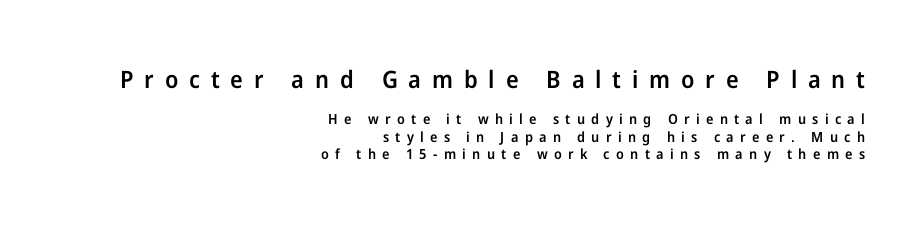
Typesetter's note — upper block bumped up in size, lower block left smaller. The compositor pushed each line to the right boundary. Display-style spreading of the glyphs; the letterfit is very open. The letters stand straight up with perfectly vertical stems. Words float on clear page, feet unadorned. Weight: semibold (demi).
